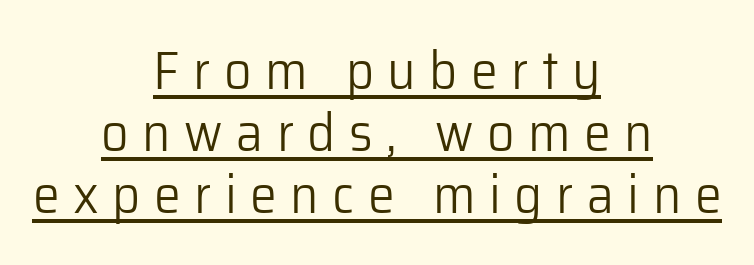
{"serif": "no", "italic": "no", "bold": "no", "weight": "light", "width": "normal", "stroke_contrast": "low", "x_height": "medium", "monospaced": "no", "underline": "yes", "align": "center", "line_spacing": "tight", "line_spacing_ratio": 1.15, "letter_spacing": "wide", "letter_spacing_em": 0.25, "glyph_px": 54}
